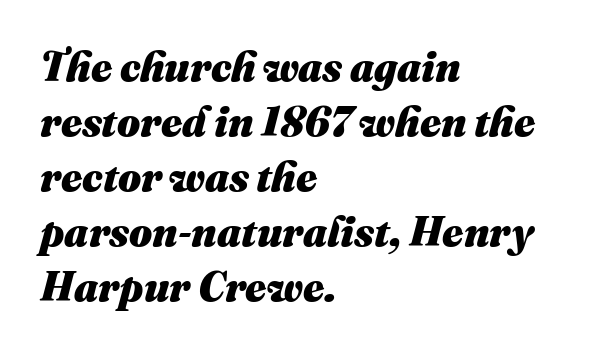
The image shows 41 px heavy type, italic (leaning right); set left-aligned, normal line spacing (1.34x), normal letter spacing, not underlined; medium stroke contrast and a medium x-height.
